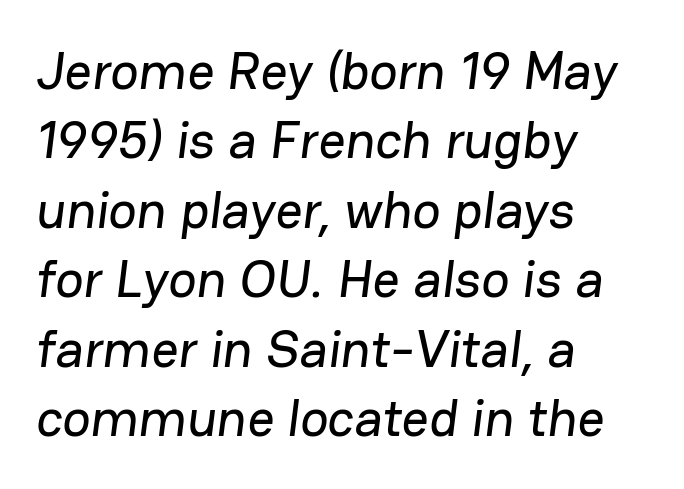
Proportional: the letters do not fall into vertical columns. Nothing sits at the stroke ends, so this counts as sans-serif. The leading is moderate, giving the passage an even texture. Underlining? Definitely not there.
